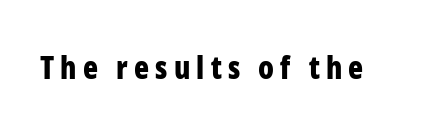
Nobody drew a line under any word here. Strong, thick strokes mark this as bold type. You can tell from the bare stems that sans-serif type was used. Spacing between characters has been opened up far beyond the box default. The typography opts for an upright posture over an oblique one.
